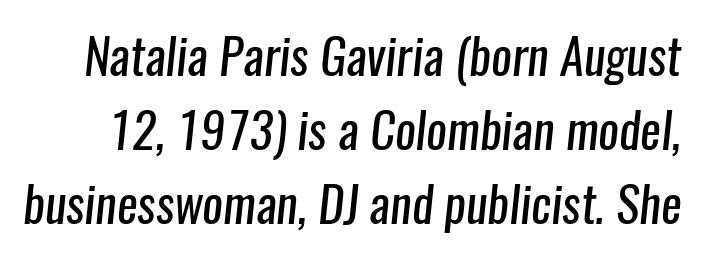
Unbolded letterforms with no extra heft. Decoration check: the copy has no underline. Here the glyphs are tracked normally, forming tight word shapes. The passage shown is typed in a proportional face where columns would drift.
